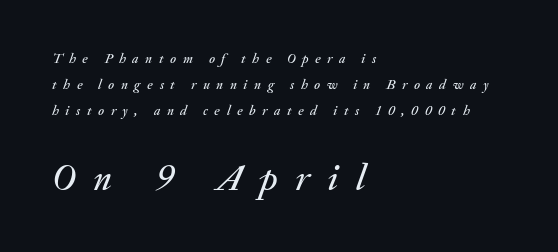
The image shows 38 px text type, italic (leaning right); set left-aligned, line spacing 1.86x, unusually wide letter spacing (+0.47 em), not underlined; the second (bottom) block is 2.71x larger; medium stroke contrast and a small x-height.
